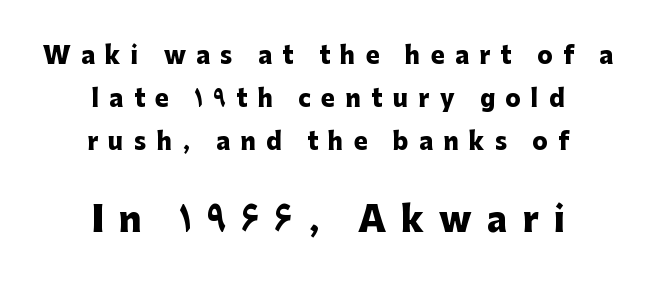
Note: no serifs on the glyphs. Look at the tracking — it's clearly loosened, letters drifting apart. Plenty of ink on the page — the face is bold. Check under the words: just untouched page. Two sizes are in play, and the larger belongs to the second block. When letters stand straight like this, we call the style roman or upright.
